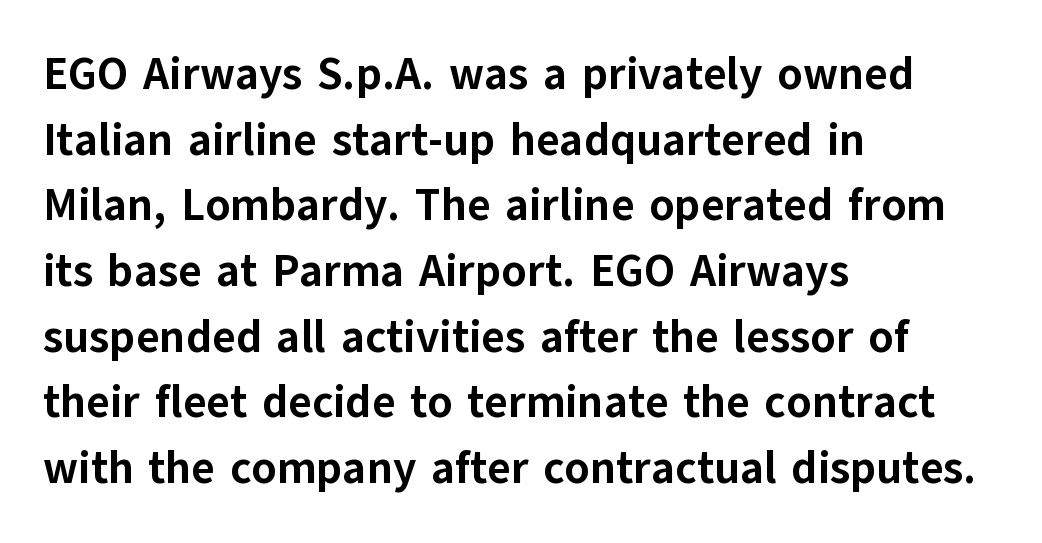
Spacing verdict: proportional, widths tailored to each character. Compared with a centered layout, this one pins lines to the left instead. Style check: upright. The rendering uses a bold face; every stroke is thick and dark.
